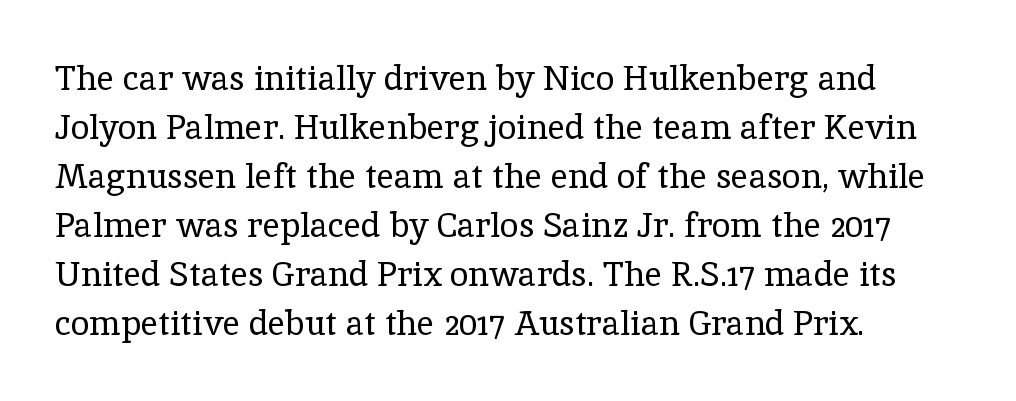
{"serif": "yes", "italic": "no", "bold": "no", "weight": "regular", "width": "normal", "x_height": "medium", "monospaced": "no", "underline": "no", "align": "left", "line_spacing": "normal", "line_spacing_ratio": 1.44, "letter_spacing": "normal", "letter_spacing_em": 0.0, "glyph_px": 34}
